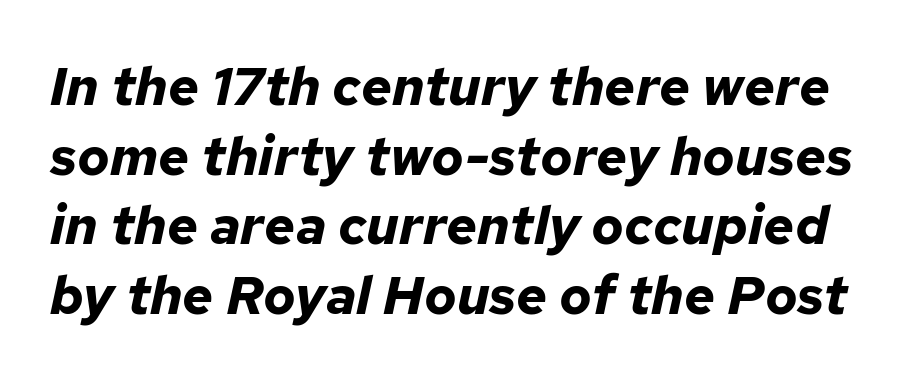
Q: Is the text bold? A: Yes.
Q: Is the text italic (slanted)? A: Yes, it leans right by about 12 degrees.
Q: Is the text underlined? A: No.
Q: Is the spacing between letters normal or unusually wide? A: Normal.
Q: Is the spacing between lines tight, normal or loose? A: Normal.
Q: Width (condensed, normal, or wide)? A: Normal.
Q: Stroke contrast? A: Low.
Q: x-height? A: Medium.
Q: Monospaced? A: No.
